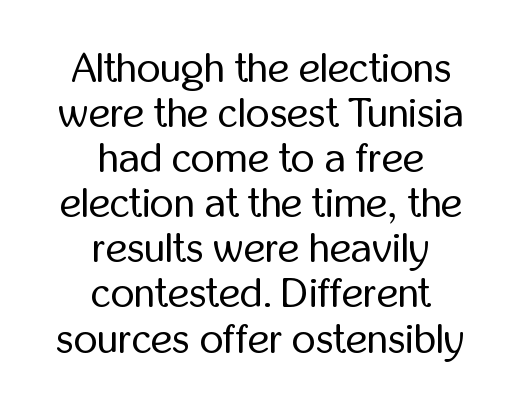
The image shows 41 px regular-weight, condensed sans-serif type, upright; set centered, tight line spacing (1.1x), normal letter spacing, not underlined; low stroke contrast and a medium x-height.
